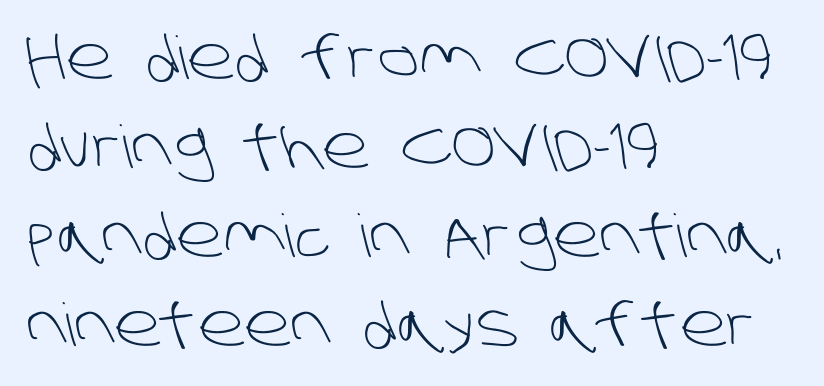
The image shows 59 px light sans-serif type; set left-aligned, normal line spacing (1.51x), normal letter spacing, not underlined; low stroke contrast and a large x-height.
